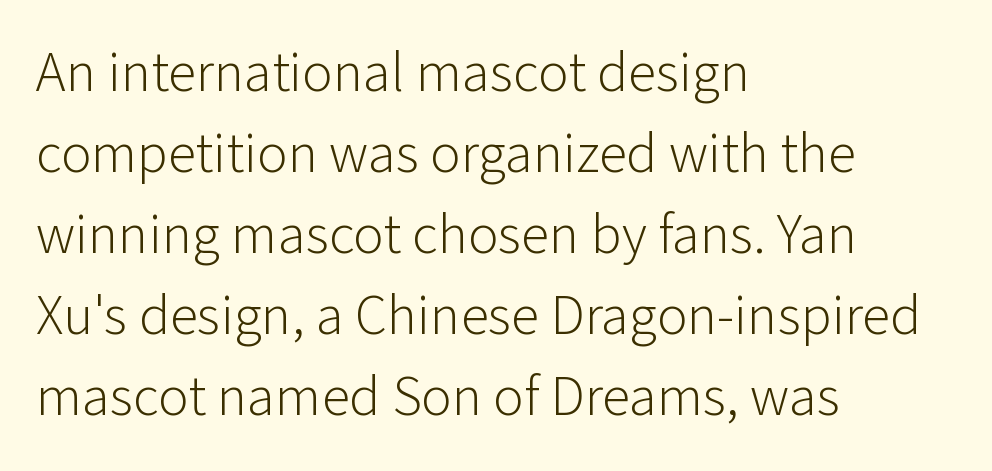
{"serif": "no", "italic": "no", "bold": "no", "weight": "light", "width": "normal", "stroke_contrast": "low", "x_height": "medium", "monospaced": "no", "underline": "no", "align": "left", "line_spacing": "normal", "line_spacing_ratio": 1.42, "letter_spacing": "normal", "letter_spacing_em": 0.0, "glyph_px": 57}
